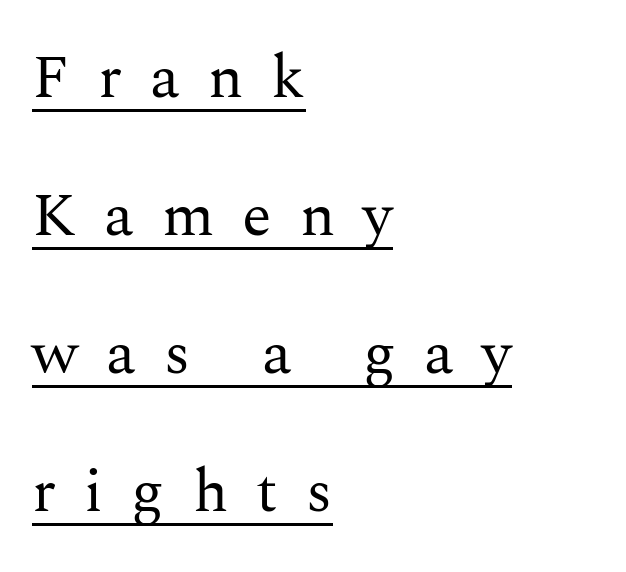
Q: Is the text bold? A: No.
Q: Is the text italic (slanted)? A: No, it is upright.
Q: Is the typeface a serif or a sans-serif typeface? A: Serif.
Q: Is the text underlined? A: Yes.
Q: How is the paragraph aligned? A: Left-aligned.
Q: Is the spacing between letters normal or unusually wide? A: Unusually wide.
Q: Is the spacing between lines tight, normal or loose? A: Loose.
Q: Width (condensed, normal, or wide)? A: Normal.
Q: Stroke contrast? A: Medium.
Q: x-height? A: Medium.
Q: Monospaced? A: No.
